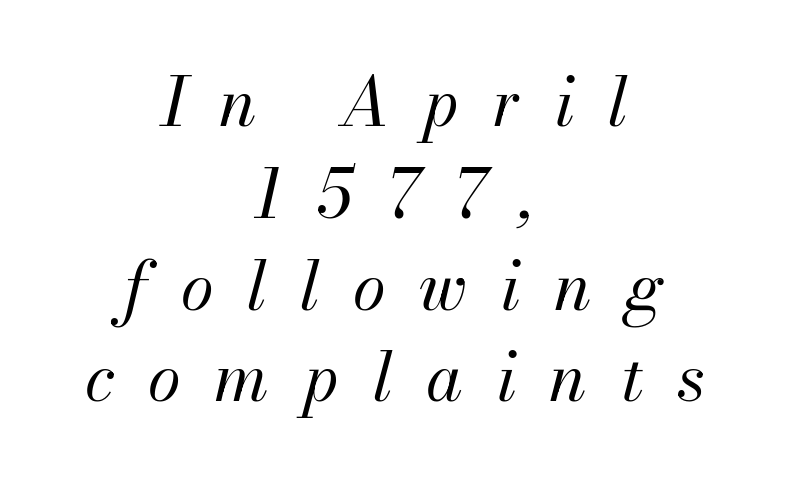
Q: Is the text bold? A: No.
Q: Is the text italic (slanted)? A: Yes, it leans right by about 13 degrees.
Q: Is the text underlined? A: No.
Q: How is the paragraph aligned? A: Centered.
Q: Is the spacing between letters normal or unusually wide? A: Unusually wide.
Q: Is the spacing between lines tight, normal or loose? A: Normal.
Q: Width (condensed, normal, or wide)? A: Normal.
Q: Stroke contrast? A: Medium.
Q: x-height? A: Small.
Q: Monospaced? A: No.
